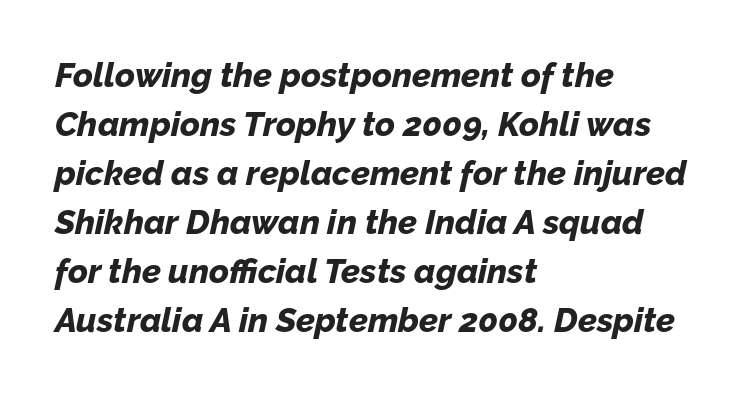
{"italic": "yes", "lean": "right", "slant_degrees": 12, "bold": "yes", "weight": "bold", "width": "normal", "stroke_contrast": "low", "x_height": "medium", "monospaced": "no", "underline": "no", "align": "left", "line_spacing": "normal", "line_spacing_ratio": 1.44, "letter_spacing": "normal", "letter_spacing_em": 0.0, "glyph_px": 34}
